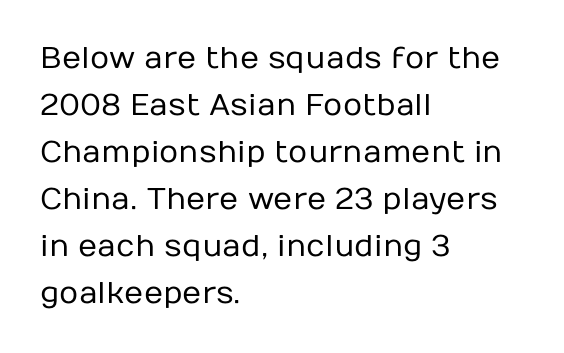
{"serif": "no", "italic": "no", "bold": "no", "weight": "regular", "width": "normal", "stroke_contrast": "low", "x_height": "medium", "monospaced": "no", "underline": "no", "align": "left", "line_spacing": "normal", "line_spacing_ratio": 1.57, "letter_spacing": "normal", "letter_spacing_em": 0.0, "glyph_px": 30}
